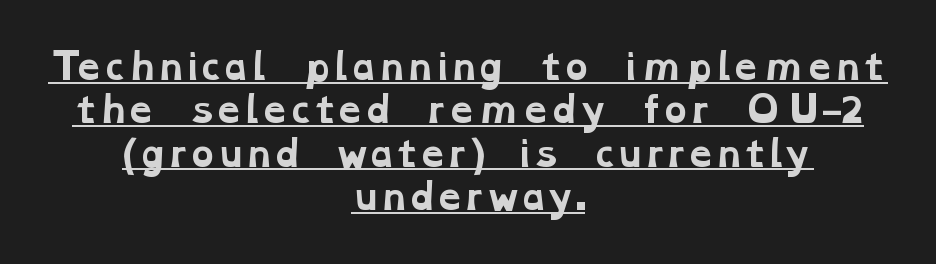
The image shows 35 px bold, wide serif type; set centered, line spacing 1.24x, normal letter spacing, underlined; low stroke contrast and a medium x-height.
